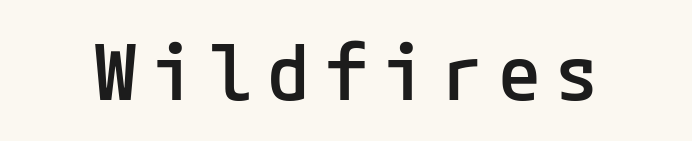
Q: Is the text bold? A: Semi-bold.
Q: Is the text italic (slanted)? A: No, it is upright.
Q: Is the typeface a serif or a sans-serif typeface? A: Sans-serif.
Q: Is the text underlined? A: No.
Q: Width (condensed, normal, or wide)? A: Normal.
Q: Stroke contrast? A: Low.
Q: x-height? A: Medium.
